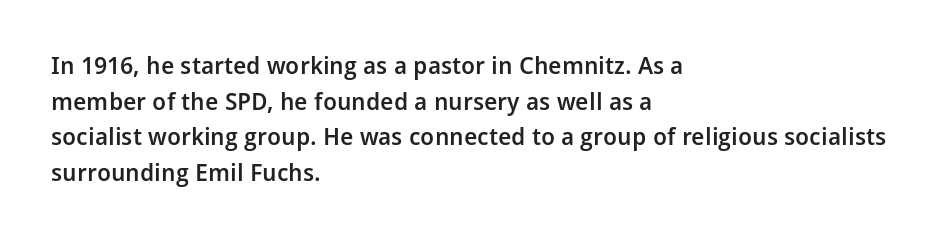
A semibold gives these letters moderate extra thickness, short of bold. Line spacing here is normal. Short note: letters normally spaced. Designer's note — italics off, roman on. A clean baseline with only descenders dipping below it. Line beginnings align vertically; line endings do not.
